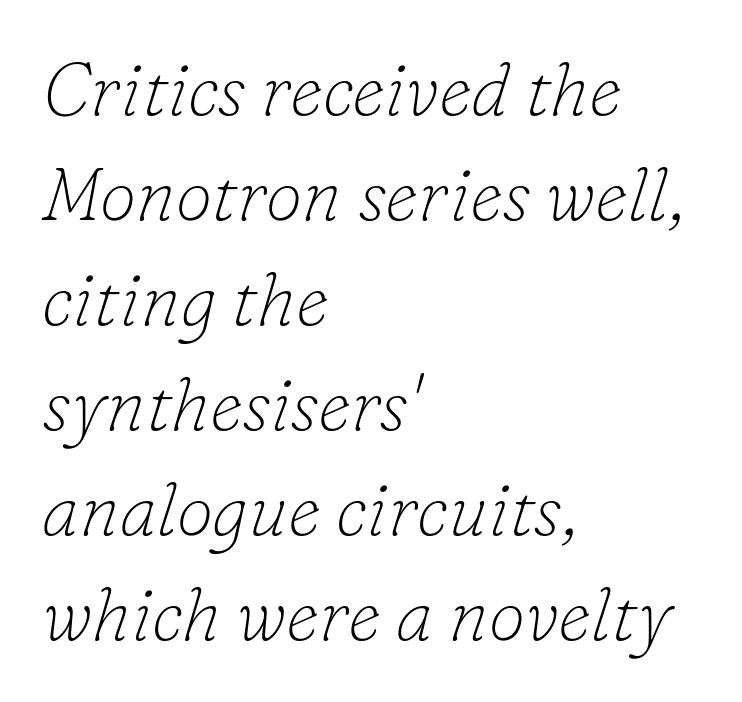
Q: Is the text bold? A: No.
Q: Is the text italic (slanted)? A: Yes, it leans right by about 16 degrees.
Q: Is the typeface a serif or a sans-serif typeface? A: Serif.
Q: Is the text underlined? A: No.
Q: How is the paragraph aligned? A: Left-aligned.
Q: Is the spacing between letters normal or unusually wide? A: Normal.
Q: Is the spacing between lines tight, normal or loose? A: Normal.
Q: Width (condensed, normal, or wide)? A: Normal.
Q: Stroke contrast? A: Low.
Q: x-height? A: Small.
Q: Monospaced? A: No.
